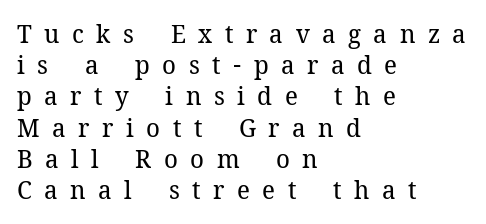
Q: Is the text bold? A: No.
Q: Is the text italic (slanted)? A: No, it is upright.
Q: Is the text underlined? A: No.
Q: How is the paragraph aligned? A: Left-aligned.
Q: Is the spacing between letters normal or unusually wide? A: Unusually wide.
